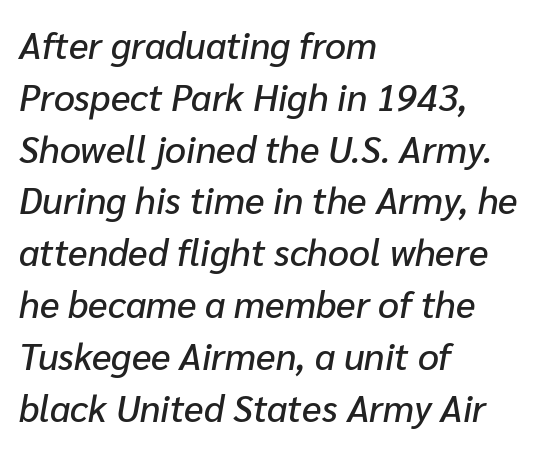
The image shows 37 px text type, italic (leaning right); set left-aligned, normal line spacing (1.4x), normal letter spacing, not underlined; low stroke contrast and a medium x-height.
